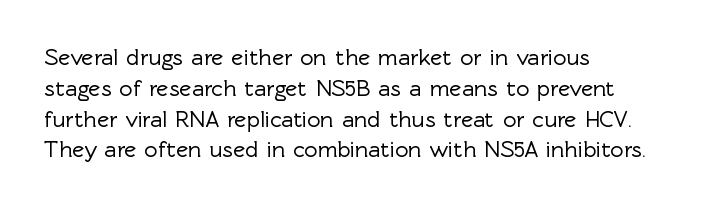
Q: Is the text italic (slanted)? A: No, it is upright.
Q: Is the text underlined? A: No.
Q: How is the paragraph aligned? A: Left-aligned.
Q: Is the spacing between letters normal or unusually wide? A: Normal.
Q: Is the spacing between lines tight, normal or loose? A: Normal.
